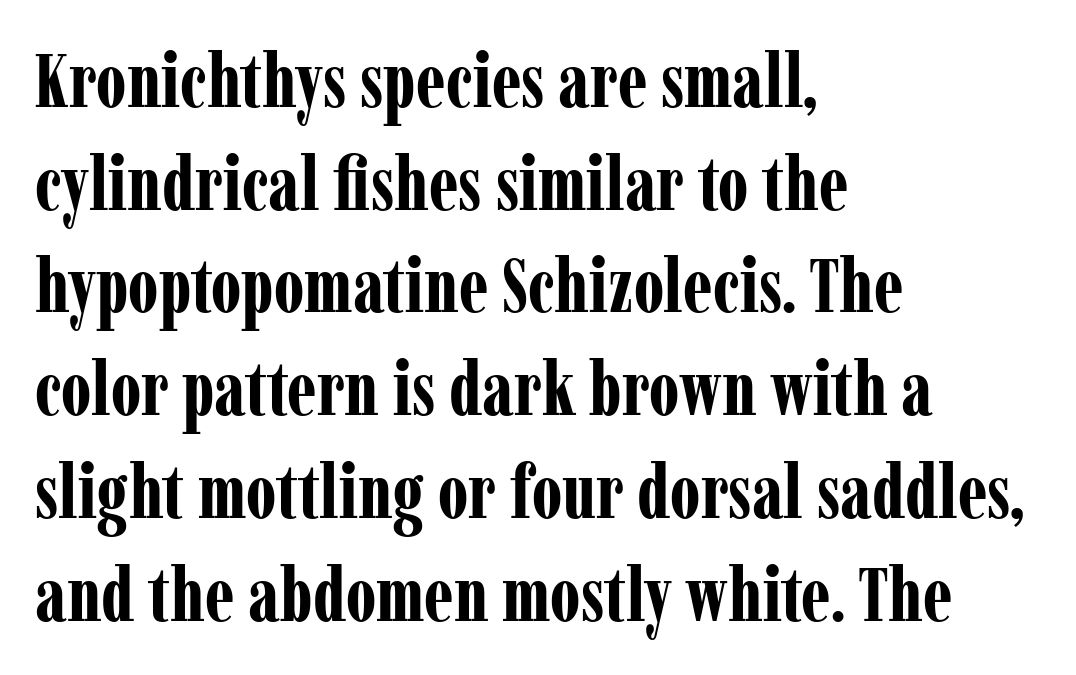
{"serif": "yes", "italic": "no", "bold": "yes", "weight": "bold", "width": "condensed", "stroke_contrast": "low", "x_height": "medium", "monospaced": "no", "underline": "no", "align": "left", "line_spacing": "normal", "line_spacing_ratio": 1.37, "letter_spacing": "normal", "letter_spacing_em": 0.0, "glyph_px": 75}
